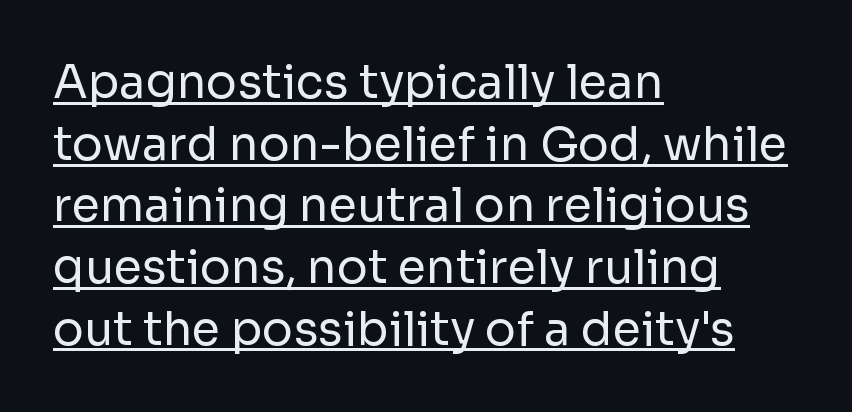
Q: Is the text bold? A: No.
Q: Is the text italic (slanted)? A: No, it is upright.
Q: Is the typeface a serif or a sans-serif typeface? A: Sans-serif.
Q: Is the text underlined? A: Yes.
Q: How is the paragraph aligned? A: Left-aligned.
Q: Is the spacing between letters normal or unusually wide? A: Normal.
Q: Is the spacing between lines tight, normal or loose? A: Normal.
Q: Width (condensed, normal, or wide)? A: Normal.
Q: Stroke contrast? A: Low.
Q: x-height? A: Medium.
Q: Monospaced? A: No.
